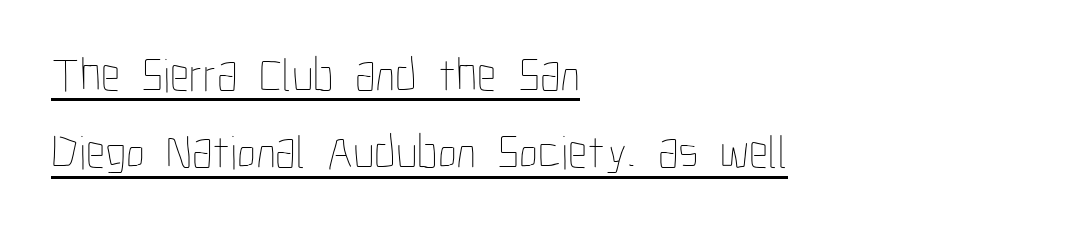
{"italic": "no", "bold": "no", "weight": "thin", "width": "condensed", "stroke_contrast": "low", "x_height": "medium", "monospaced": "no", "underline": "yes", "align": "left", "line_spacing": "normal", "line_spacing_ratio": 1.61, "letter_spacing": "normal", "letter_spacing_em": 0.0, "glyph_px": 48}
